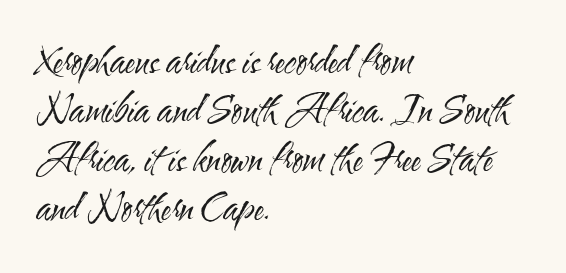
{"serif": "no", "bold": "no", "weight": "regular", "width": "condensed", "stroke_contrast": "medium", "x_height": "small", "monospaced": "no", "underline": "no", "align": "left", "line_spacing": "normal", "line_spacing_ratio": 1.32, "letter_spacing": "normal", "letter_spacing_em": 0.0, "glyph_px": 37}
